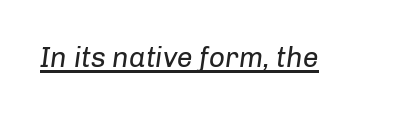
Q: Is the text bold? A: No.
Q: Is the text italic (slanted)? A: Yes, it leans right by about 8 degrees.
Q: Is the text underlined? A: Yes.
Q: Is the spacing between letters normal or unusually wide? A: Normal.
Q: Width (condensed, normal, or wide)? A: Normal.
Q: Stroke contrast? A: Low.
Q: x-height? A: Medium.
Q: Monospaced? A: No.
